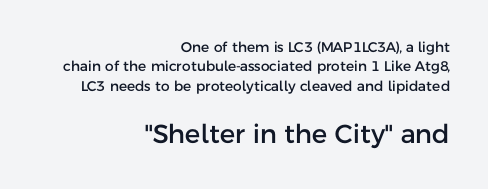
Q: Is the text italic (slanted)? A: No, it is upright.
Q: Is the text underlined? A: No.
Q: How is the paragraph aligned? A: Right-aligned.
Q: Is the spacing between letters normal or unusually wide? A: Normal.
Q: Is the spacing between lines tight, normal or loose? A: Normal.
Q: Which block of text is set in a larger size, the first (top) or the second (bottom)? A: The second (bottom) one.
